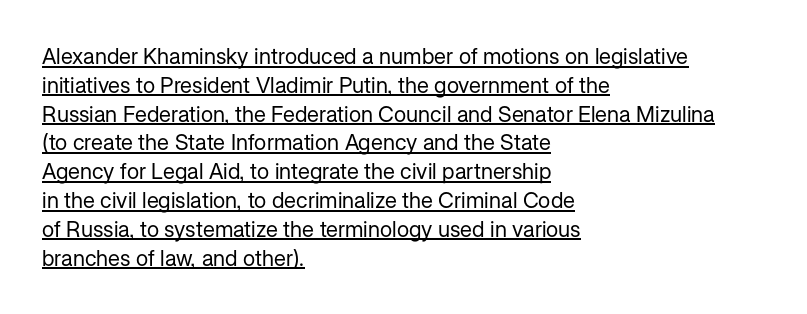
The horizontal fit of the characters is conventional and even. Heft: none added — not bold. Does a line run under the words? Yes, clearly. Honestly, the row spacing looks completely unremarkable. These lines were composed using upright roman letters. Horizontally, the lines are justified to the leading edge only.
